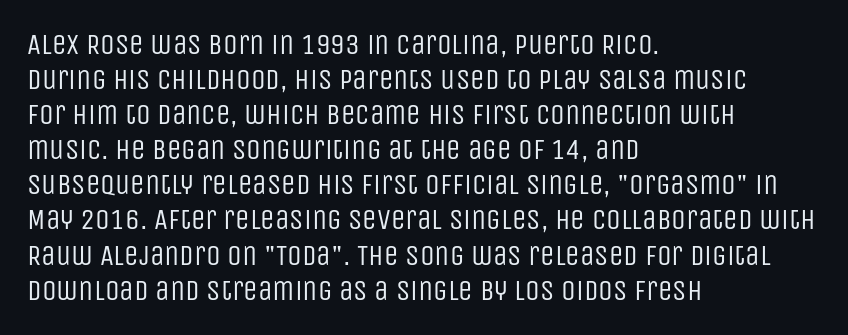
{"serif": "no", "italic": "no", "bold": "no", "weight": "regular", "width": "condensed", "stroke_contrast": "low", "x_height": "large", "monospaced": "no", "underline": "no", "align": "left", "line_spacing_ratio": 1.21, "letter_spacing": "normal", "letter_spacing_em": 0.0, "glyph_px": 29}
